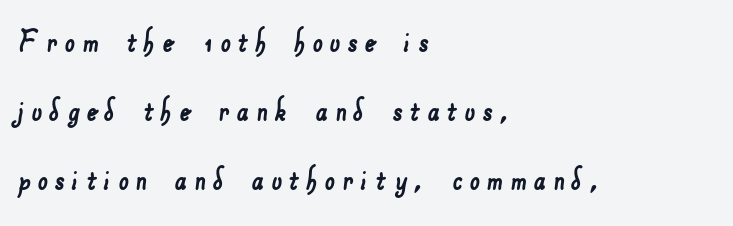
The image shows 36 px sans-serif type; set left-aligned, loose line spacing (1.91x), unusually wide letter spacing (+0.2 em), not underlined; low stroke contrast and a small x-height.
